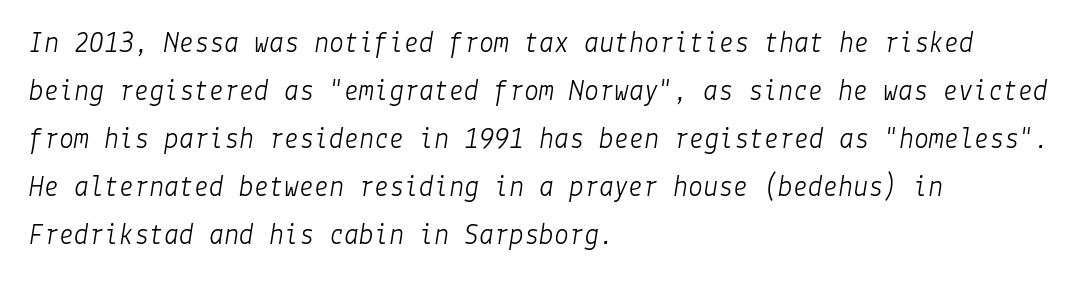
{"italic": "yes", "lean": "right", "slant_degrees": 9, "bold": "no", "weight": "light", "width": "normal", "stroke_contrast": "low", "x_height": "medium", "underline": "no", "align": "left", "line_spacing": "normal", "line_spacing_ratio": 1.6, "letter_spacing": "normal", "letter_spacing_em": 0.0, "glyph_px": 30}
